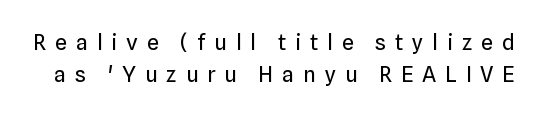
{"italic": "no", "bold": "no", "underline": "no", "line_spacing": "normal", "line_spacing_ratio": 1.44, "letter_spacing": "wide", "letter_spacing_em": 0.4, "glyph_px": 22}
